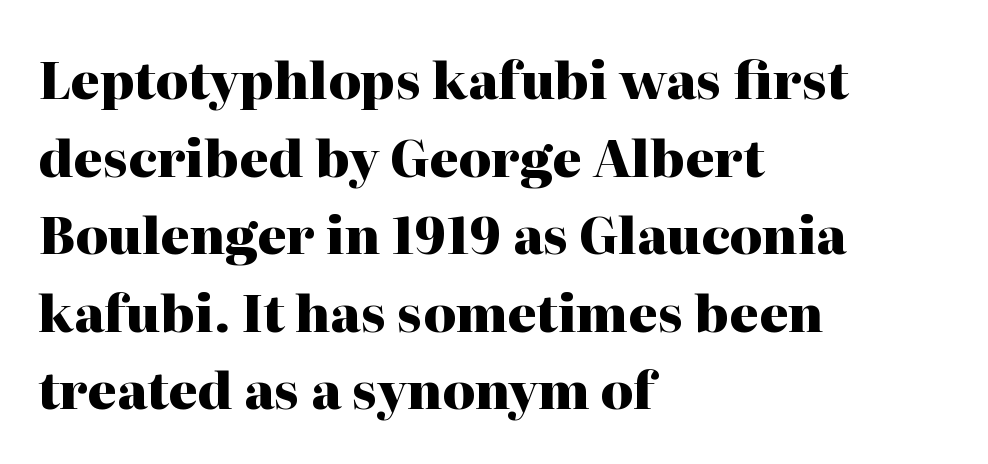
The image shows 51 px heavy serif type, upright; set left-aligned, normal line spacing (1.52x), normal letter spacing, not underlined; high stroke contrast and a medium x-height.
